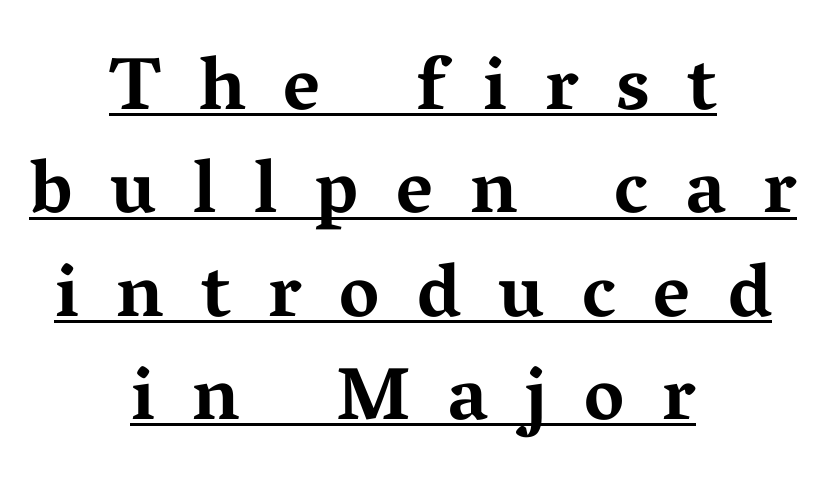
Q: Is the text bold? A: Yes.
Q: Is the text italic (slanted)? A: No, it is upright.
Q: Is the typeface a serif or a sans-serif typeface? A: Serif.
Q: Is the text underlined? A: Yes.
Q: How is the paragraph aligned? A: Centered.
Q: Is the spacing between letters normal or unusually wide? A: Unusually wide.
Q: Is the spacing between lines tight, normal or loose? A: Normal.
Q: Width (condensed, normal, or wide)? A: Wide.
Q: Stroke contrast? A: Medium.
Q: x-height? A: Medium.
Q: Monospaced? A: No.
